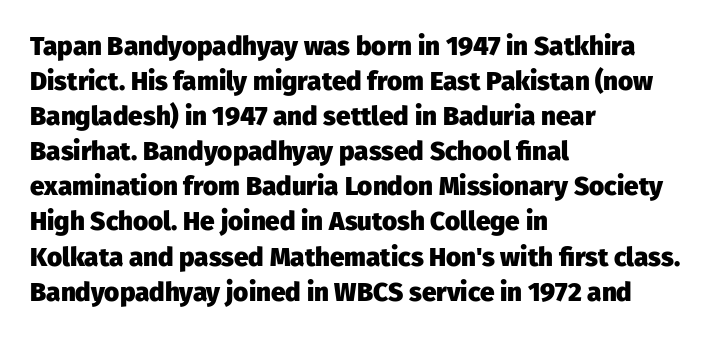
Q: Is the text bold? A: Yes.
Q: Is the text italic (slanted)? A: No, it is upright.
Q: Is the text underlined? A: No.
Q: How is the paragraph aligned? A: Left-aligned.
Q: Is the spacing between letters normal or unusually wide? A: Normal.
Q: Is the spacing between lines tight, normal or loose? A: Normal.
